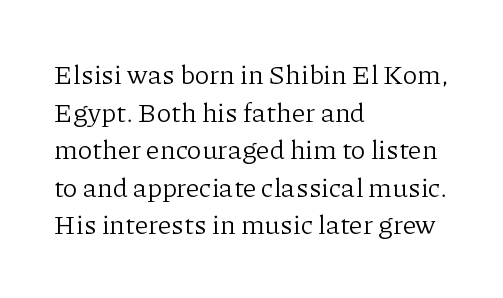
The image shows 27 px text type, upright; set left-aligned, normal line spacing (1.39x), normal letter spacing, not underlined.
